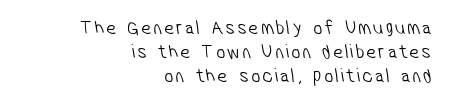
The image shows 20 px text type; set right-aligned, line spacing 1.19x, not underlined.
